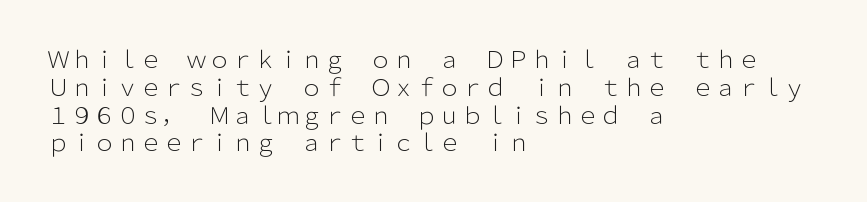
Q: Is the text bold? A: No.
Q: Is the text italic (slanted)? A: No, it is upright.
Q: Is the text underlined? A: No.
Q: How is the paragraph aligned? A: Left-aligned.
Q: Is the spacing between letters normal or unusually wide? A: Normal.
